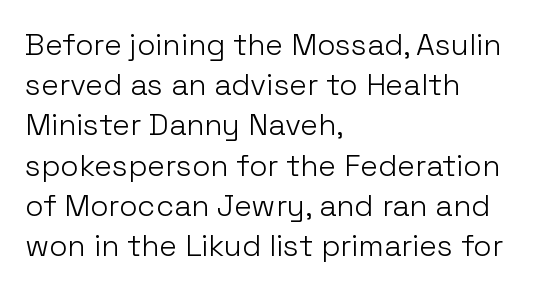
Designer's note — italics off, roman on. Where is the straight margin? On the left. The passage shown is typed in a proportional face where columns would drift. Regular leading. Font category for this specimen: sans-serif. Nothing heavy about these letters — not bold at all.
